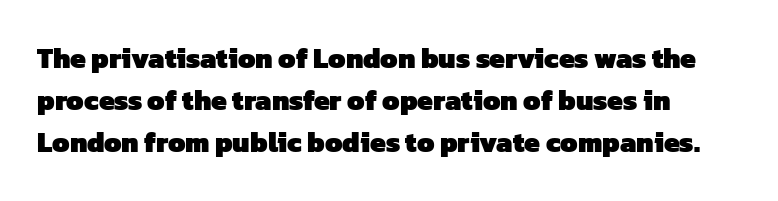
The letters advance in unequal steps, a hallmark of proportional type. The lines are quadded left. This sample uses a sans-serif face. The passage shown is not underscored anywhere. The rendering uses a moderate line-height, typical for paragraphs. Glyph-to-glyph distance matches everyday printed text.
